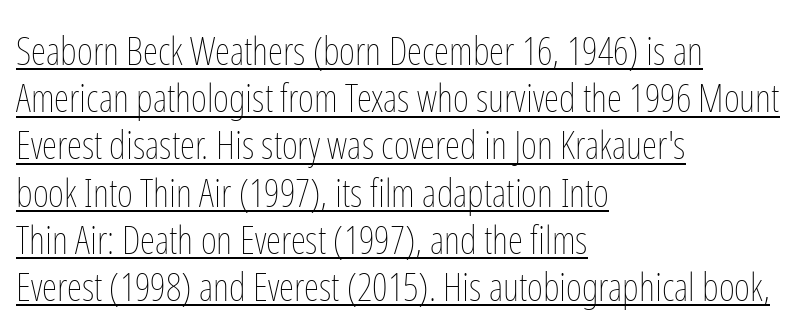
Q: Is the text bold? A: No.
Q: Is the text italic (slanted)? A: No, it is upright.
Q: Is the text underlined? A: Yes.
Q: How is the paragraph aligned? A: Left-aligned.
Q: Is the spacing between letters normal or unusually wide? A: Normal.
Q: Width (condensed, normal, or wide)? A: Condensed.
Q: Stroke contrast? A: Low.
Q: x-height? A: Medium.
Q: Monospaced? A: No.
